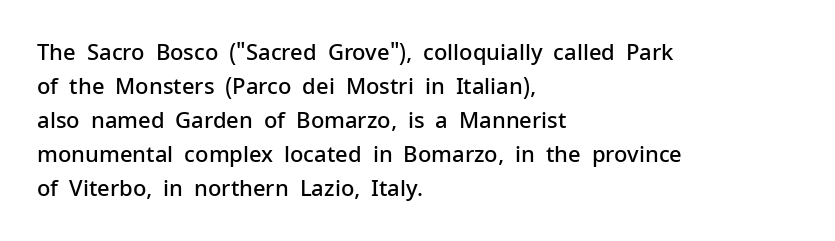
Students, note that the glyphs here touch the page at normal intervals. The line-height multiplier appears to be the usual default. Horizontal alignment here is leftward, the default for most running prose. Descenders are the only things crossing below the line. A bit beefed up — I'd call it semibold rather than bold. You can tell it's not italic because the verticals are truly vertical.
